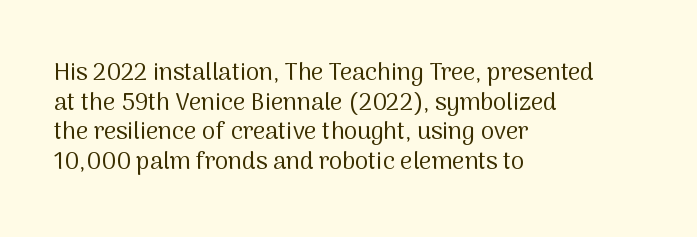
The image shows 24 px text type, upright; set left-aligned, line spacing 1.23x, normal letter spacing, not underlined.
